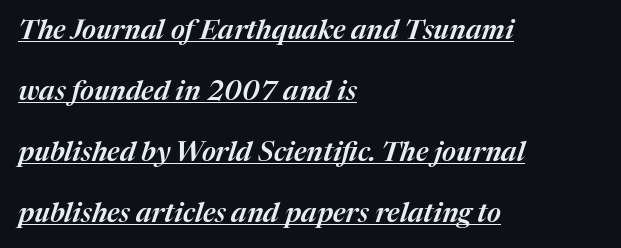
{"italic": "yes", "lean": "right", "slant_degrees": 17, "underline": "yes", "align": "left", "line_spacing": "loose", "line_spacing_ratio": 2.26, "letter_spacing": "normal", "letter_spacing_em": 0.0, "glyph_px": 27}
